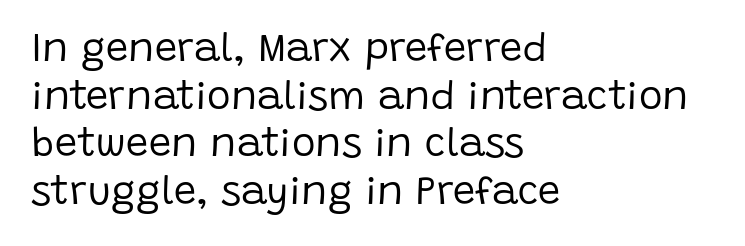
{"serif": "no", "italic": "no", "bold": "no", "weight": "regular", "width": "normal", "stroke_contrast": "low", "x_height": "large", "monospaced": "no", "underline": "no", "align": "left", "line_spacing_ratio": 1.19, "letter_spacing": "normal", "letter_spacing_em": 0.0, "glyph_px": 40}
